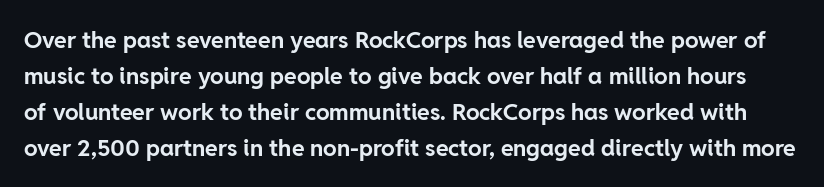
{"italic": "no", "bold": "yes", "underline": "no", "line_spacing": "normal", "line_spacing_ratio": 1.56, "letter_spacing": "normal", "letter_spacing_em": 0.0, "glyph_px": 23}
